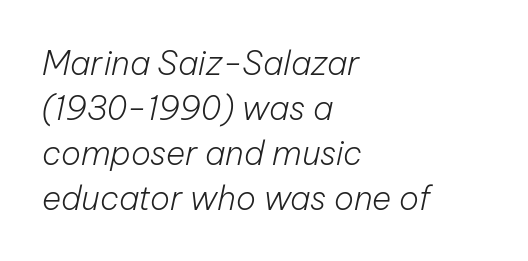
The image shows 33 px light type, italic (leaning right); set left-aligned, normal line spacing (1.36x), normal letter spacing, not underlined; low stroke contrast and a medium x-height.
